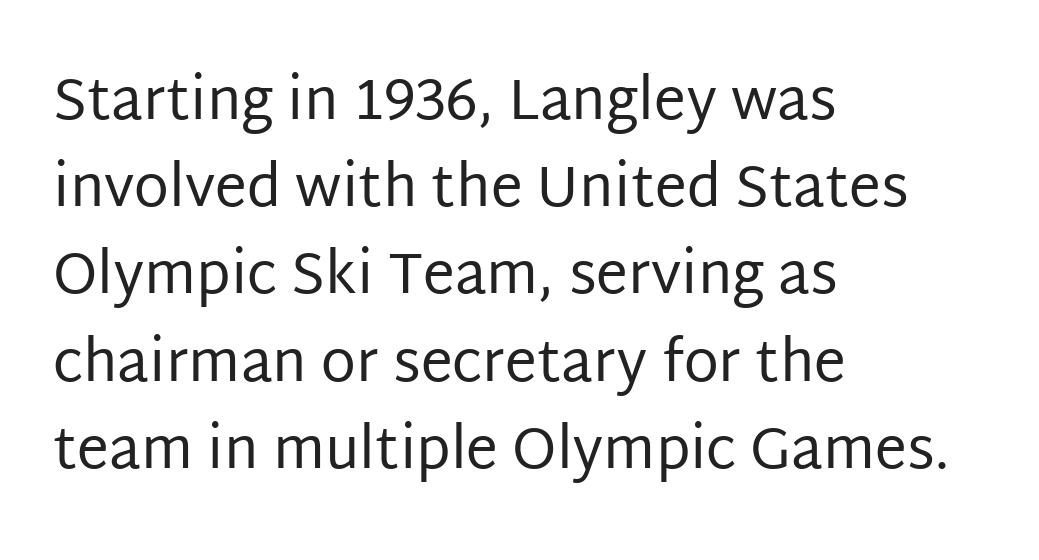
{"serif": "no", "italic": "no", "bold": "no", "weight": "regular", "width": "normal", "stroke_contrast": "low", "x_height": "large", "monospaced": "no", "underline": "no", "align": "left", "line_spacing": "normal", "line_spacing_ratio": 1.53, "letter_spacing": "normal", "letter_spacing_em": 0.0, "glyph_px": 57}
